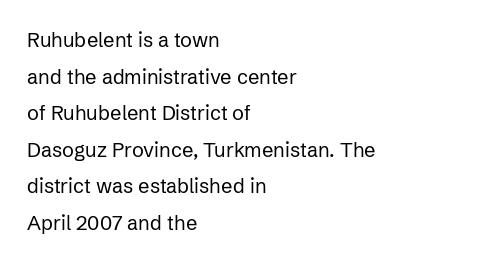
{"italic": "no", "bold": "no", "underline": "no", "align": "left", "line_spacing_ratio": 1.83, "letter_spacing": "normal", "letter_spacing_em": 0.0, "glyph_px": 20}
